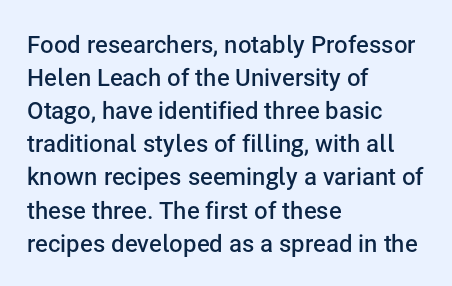
{"italic": "no", "bold": "semi", "underline": "no", "align": "left", "line_spacing": "normal", "line_spacing_ratio": 1.38, "letter_spacing": "normal", "letter_spacing_em": 0.0, "glyph_px": 24}
